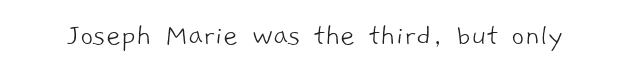
Q: Is the text bold? A: No.
Q: Is the typeface a serif or a sans-serif typeface? A: Sans-serif.
Q: Is the text underlined? A: No.
Q: Is the spacing between letters normal or unusually wide? A: Normal.
Q: Width (condensed, normal, or wide)? A: Normal.
Q: Stroke contrast? A: Low.
Q: x-height? A: Medium.
Q: Monospaced? A: No.
